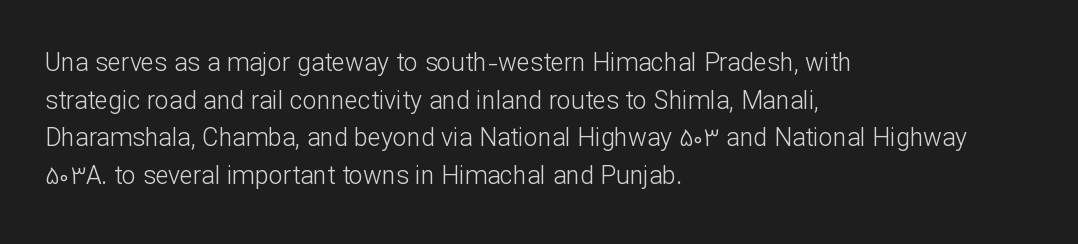
Q: Is the text bold? A: No.
Q: Is the text italic (slanted)? A: No, it is upright.
Q: Is the text underlined? A: No.
Q: How is the paragraph aligned? A: Left-aligned.
Q: Is the spacing between letters normal or unusually wide? A: Normal.
Q: Is the spacing between lines tight, normal or loose? A: Normal.
